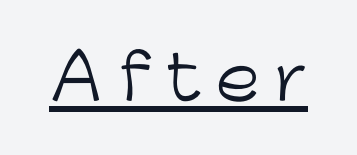
{"serif": "no", "italic": "no", "bold": "no", "weight": "light", "width": "normal", "stroke_contrast": "low", "x_height": "medium", "monospaced": "no", "underline": "yes", "letter_spacing": "wide", "letter_spacing_em": 0.24, "glyph_px": 61}
